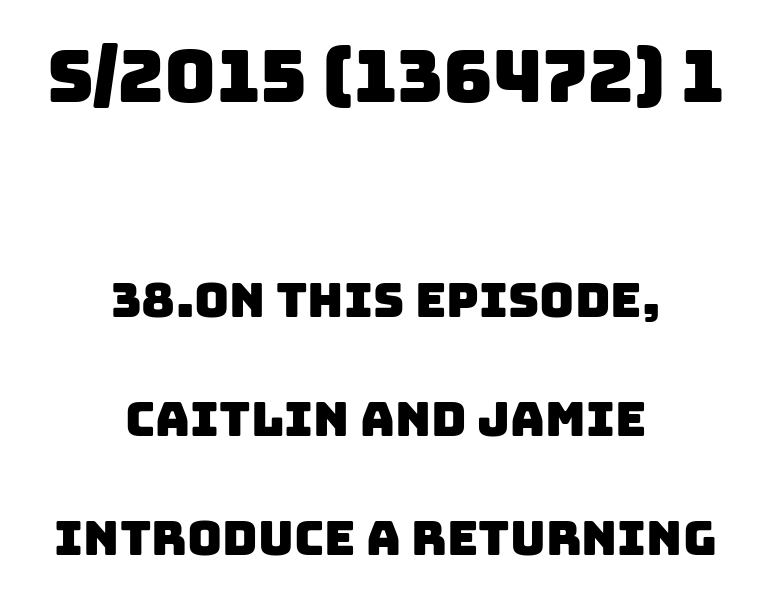
{"serif": "no", "width": "normal", "stroke_contrast": "low", "x_height": "large", "monospaced": "no", "underline": "no", "align": "center", "line_spacing": "loose", "line_spacing_ratio": 2.47, "letter_spacing": "normal", "letter_spacing_em": 0.0, "larger_block": "first", "size_ratio": 1.5, "glyph_px": 72}
